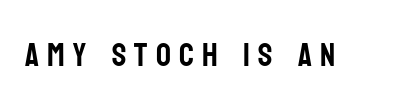
{"serif": "no", "italic": "no", "width": "condensed", "stroke_contrast": "low", "x_height": "large", "monospaced": "no", "underline": "no", "letter_spacing": "wide", "letter_spacing_em": 0.25, "glyph_px": 33}
